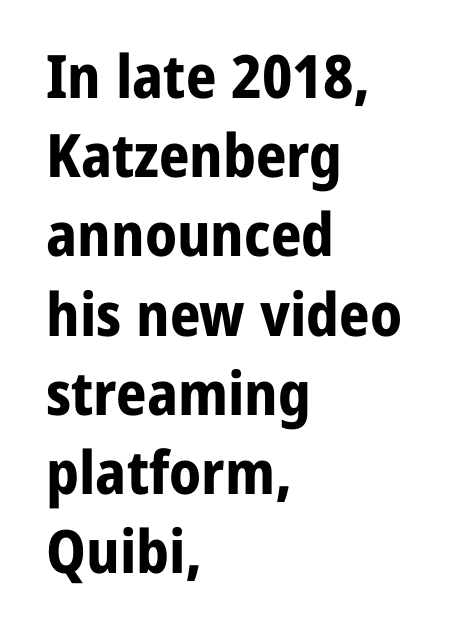
{"serif": "no", "italic": "no", "bold": "yes", "weight": "bold", "width": "normal", "stroke_contrast": "low", "x_height": "medium", "monospaced": "no", "underline": "no", "align": "left", "line_spacing": "normal", "line_spacing_ratio": 1.32, "letter_spacing": "normal", "letter_spacing_em": 0.0, "glyph_px": 60}
